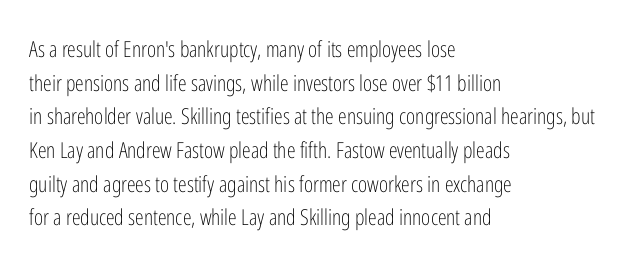
The image shows 22 px text type, upright; set left-aligned, normal line spacing (1.53x), normal letter spacing, not underlined.
